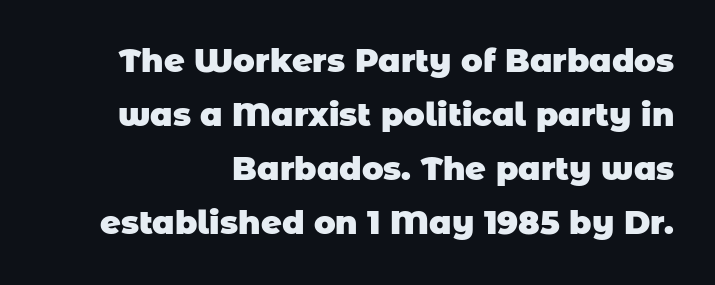
{"serif": "no", "bold": "yes", "weight": "heavy", "width": "normal", "stroke_contrast": "low", "x_height": "large", "monospaced": "no", "underline": "no", "align": "right", "line_spacing": "normal", "line_spacing_ratio": 1.69, "letter_spacing": "normal", "letter_spacing_em": 0.0, "glyph_px": 32}
